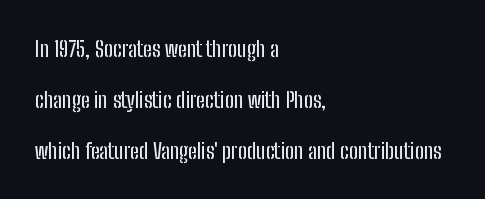
{"italic": "no", "underline": "no", "align": "left", "line_spacing": "loose", "line_spacing_ratio": 2.31, "letter_spacing": "normal", "letter_spacing_em": 0.0, "glyph_px": 22}
